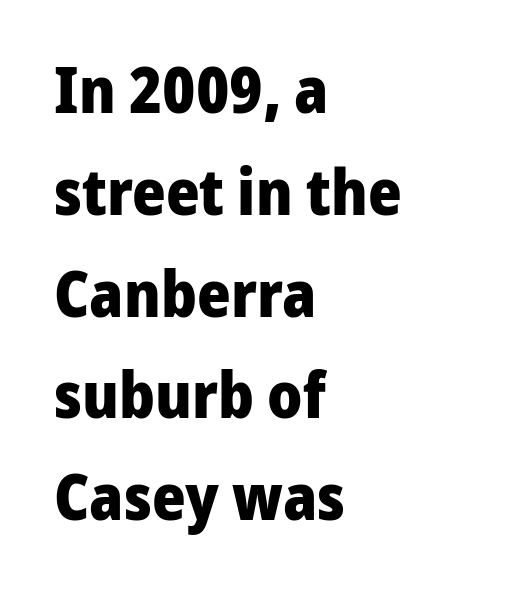
The rendering uses a bold face; every stroke is thick and dark. This is sans-serif lettering, the kind often seen on screens and signage. These lines sit exactly where default settings would place them. These lines stack with their left ends in a neat column. The space beneath each line is pristine and unruled.
